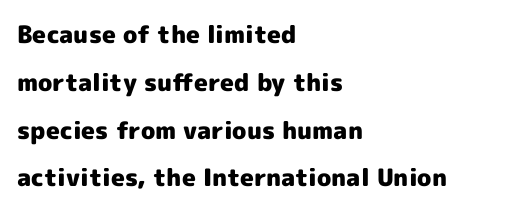
Pretty heavy lettering here — definitely bold. Plain, unruled lines of type. Caption: standard tracking, unaltered. Is the block centered? No — it sits flush against the left margin. No italicization has been applied; the sample stays upright. Rows of type keep a wide berth in the vertical direction.
